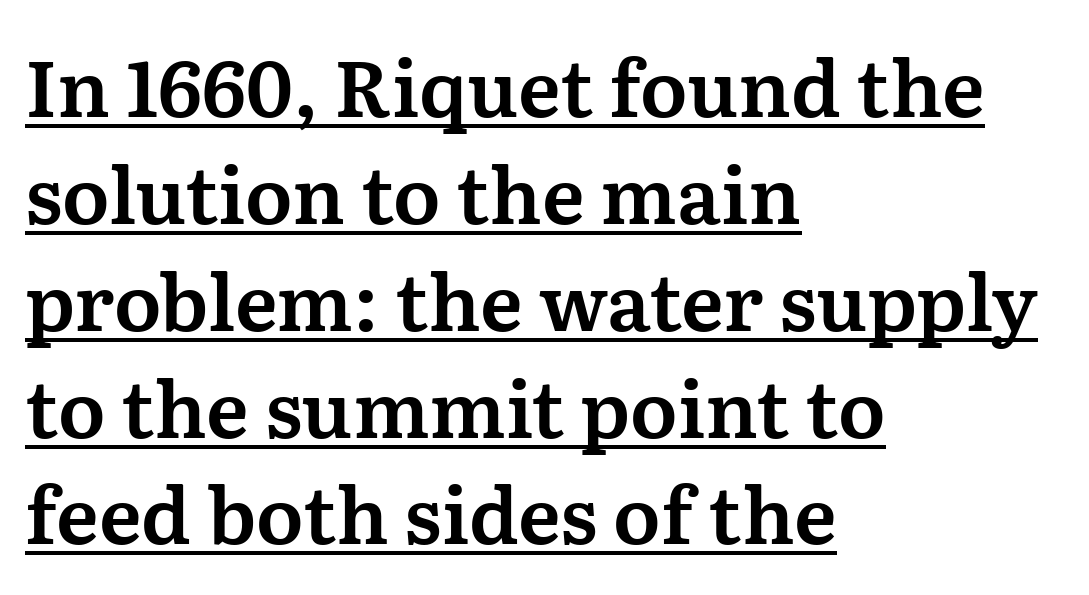
{"serif": "yes", "italic": "no", "width": "normal", "stroke_contrast": "medium", "x_height": "medium", "monospaced": "no", "underline": "yes", "align": "left", "line_spacing": "normal", "line_spacing_ratio": 1.37, "letter_spacing": "normal", "letter_spacing_em": 0.0, "glyph_px": 78}
